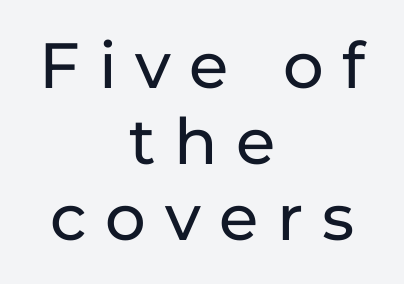
Q: Is the text italic (slanted)? A: No, it is upright.
Q: Is the typeface a serif or a sans-serif typeface? A: Sans-serif.
Q: Is the text underlined? A: No.
Q: How is the paragraph aligned? A: Centered.
Q: Is the spacing between letters normal or unusually wide? A: Unusually wide.
Q: Width (condensed, normal, or wide)? A: Normal.
Q: Stroke contrast? A: Low.
Q: x-height? A: Medium.
Q: Monospaced? A: No.
